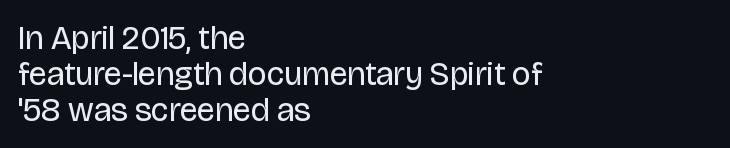
Spacing between characters is what you'd get straight out of the box. Regarding serifs, this sample does without them. The typography opts for an upright posture over an oblique one. If you measured baseline to baseline, you'd find a short distance. Bare-footed words on every line. No heavy texture on the line: the type isn't bold.
